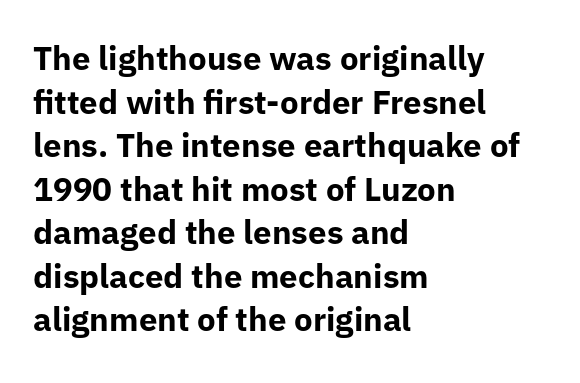
{"serif": "no", "italic": "no", "bold": "yes", "weight": "bold", "width": "normal", "stroke_contrast": "low", "x_height": "medium", "monospaced": "no", "underline": "no", "align": "left", "line_spacing": "normal", "line_spacing_ratio": 1.32, "letter_spacing": "normal", "letter_spacing_em": 0.0, "glyph_px": 33}
